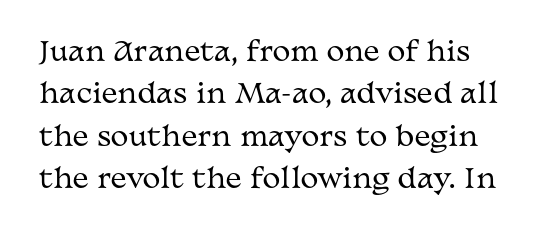
Is there much room between lines? A standard amount, neither cramped nor airy. The letters sit at their default tracking, neither squeezed nor spread. The zone under the glyphs is completely vacant. Stem width sits at or under what a default text font uses. Posture: vertical.
